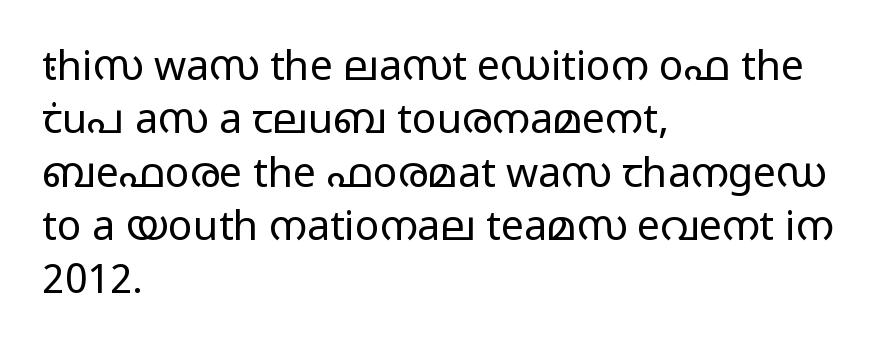
The image shows 41 px regular-weight, wide sans-serif type, upright; set left-aligned, normal line spacing (1.3x), normal letter spacing, not underlined; low stroke contrast and a medium x-height.
